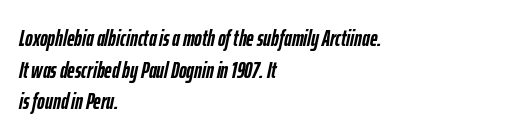
The image shows 23 px bold type, italic (leaning right); set left-aligned, normal line spacing (1.37x), normal letter spacing, not underlined.
